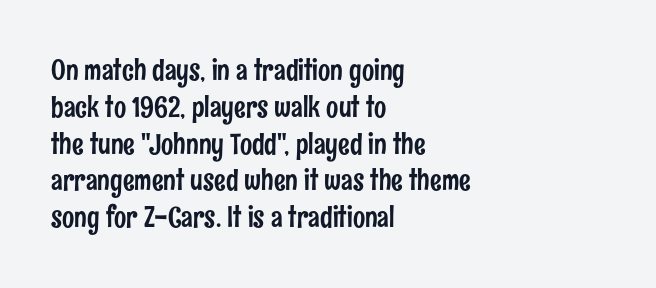
{"serif": "no", "italic": "no", "width": "condensed", "stroke_contrast": "low", "x_height": "medium", "monospaced": "no", "underline": "no", "align": "left", "line_spacing": "normal", "line_spacing_ratio": 1.27, "letter_spacing": "normal", "letter_spacing_em": 0.0, "glyph_px": 29}
